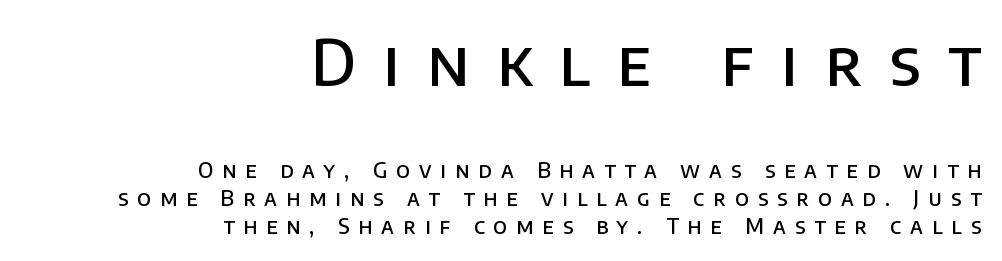
{"serif": "no", "italic": "no", "bold": "semi", "weight": "semibold", "width": "normal", "stroke_contrast": "low", "x_height": "large", "monospaced": "no", "underline": "no", "align": "right", "line_spacing": "normal", "line_spacing_ratio": 1.34, "letter_spacing": "wide", "letter_spacing_em": 0.43, "larger_block": "first", "size_ratio": 3.0, "glyph_px": 63}
